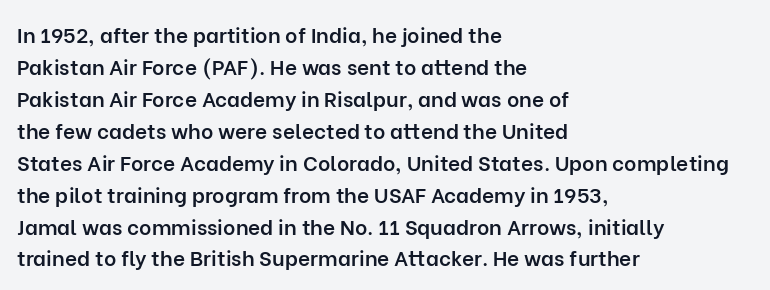
No word sits above an underline. This sample is left-justified, so line endings fall wherever the words run out. Honestly, the row spacing looks completely unremarkable. Students, this is semibold: more ink than regular, less than bold.
